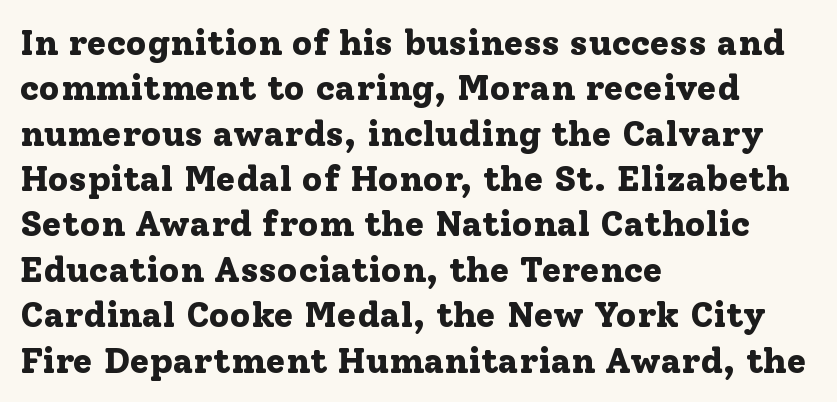
{"serif": "yes", "italic": "no", "bold": "yes", "weight": "bold", "width": "normal", "stroke_contrast": "low", "x_height": "medium", "monospaced": "no", "underline": "no", "align": "left", "line_spacing": "normal", "line_spacing_ratio": 1.26, "letter_spacing": "normal", "letter_spacing_em": 0.0, "glyph_px": 36}
